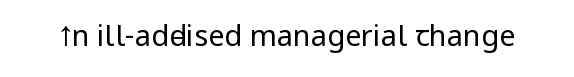
Notice how the stems are strictly vertical — no italics here. This is not heavy type; no bold has been used. The specimen omits any rule beneath the text block's lines. In terms of letterform style, serifs are entirely absent. Is this a fixed-width face? No — the glyphs have proportional, varying widths. No extra tracking has been applied to these lines.
